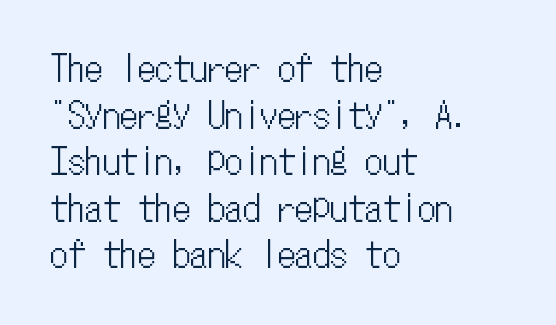
{"italic": "no", "width": "condensed", "stroke_contrast": "low", "x_height": "medium", "monospaced": "yes", "underline": "no", "align": "left", "line_spacing": "normal", "line_spacing_ratio": 1.33, "letter_spacing": "normal", "letter_spacing_em": 0.0, "glyph_px": 35}
